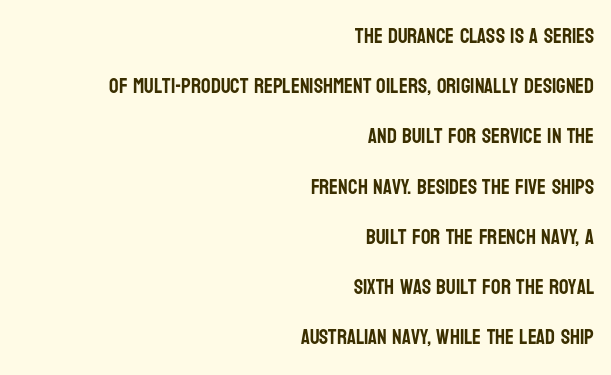
Tracking here is standard; glyphs follow each other at the usual distance. Italic? Not at all — the glyphs are vertical. This block would shrink considerably if given ordinary leading; it's expanded now. Letters rest on an invisible, unmarked baseline.
